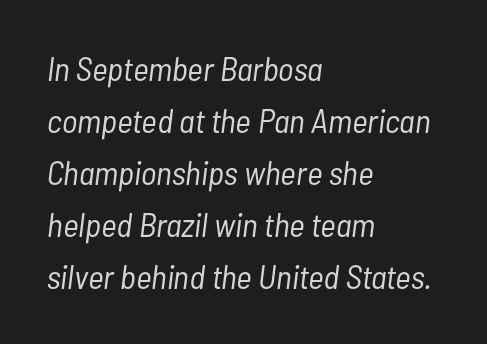
The letters advance in unequal steps, a hallmark of proportional type. The letters are slanted; this is an italic face. Underlining? Definitely not there. This reads as an unemphasized weight, regular at the heaviest. The face used here is rendered with its standard letterfit. Each line starts at the same left margin while the right side varies.
